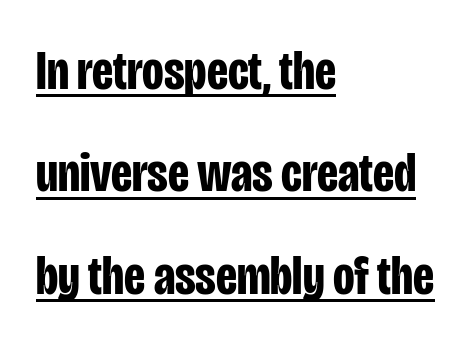
Q: Is the text bold? A: Yes.
Q: Is the text italic (slanted)? A: No, it is upright.
Q: Is the typeface a serif or a sans-serif typeface? A: Sans-serif.
Q: Is the text underlined? A: Yes.
Q: How is the paragraph aligned? A: Left-aligned.
Q: Is the spacing between letters normal or unusually wide? A: Normal.
Q: Width (condensed, normal, or wide)? A: Condensed.
Q: Stroke contrast? A: Low.
Q: x-height? A: Large.
Q: Monospaced? A: No.
